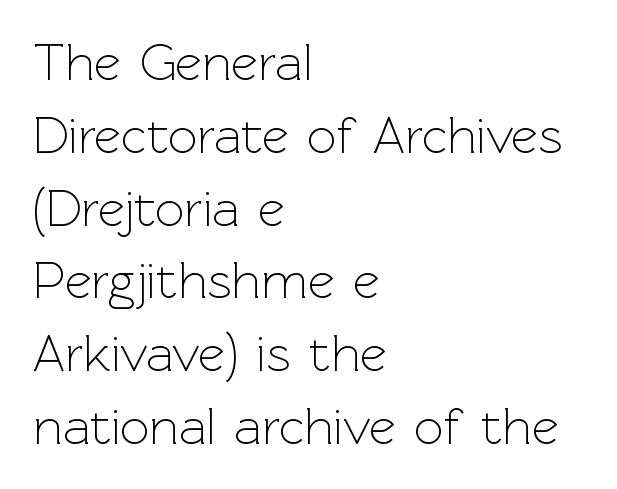
Q: Is the text bold? A: No.
Q: Is the text italic (slanted)? A: No, it is upright.
Q: Is the typeface a serif or a sans-serif typeface? A: Sans-serif.
Q: Is the text underlined? A: No.
Q: How is the paragraph aligned? A: Left-aligned.
Q: Is the spacing between letters normal or unusually wide? A: Normal.
Q: Is the spacing between lines tight, normal or loose? A: Normal.
Q: Width (condensed, normal, or wide)? A: Normal.
Q: x-height? A: Medium.
Q: Monospaced? A: No.
